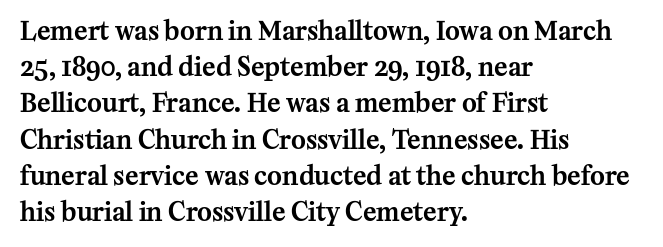
The image shows 25 px text type, upright; set left-aligned, normal line spacing (1.45x), normal letter spacing, not underlined.
